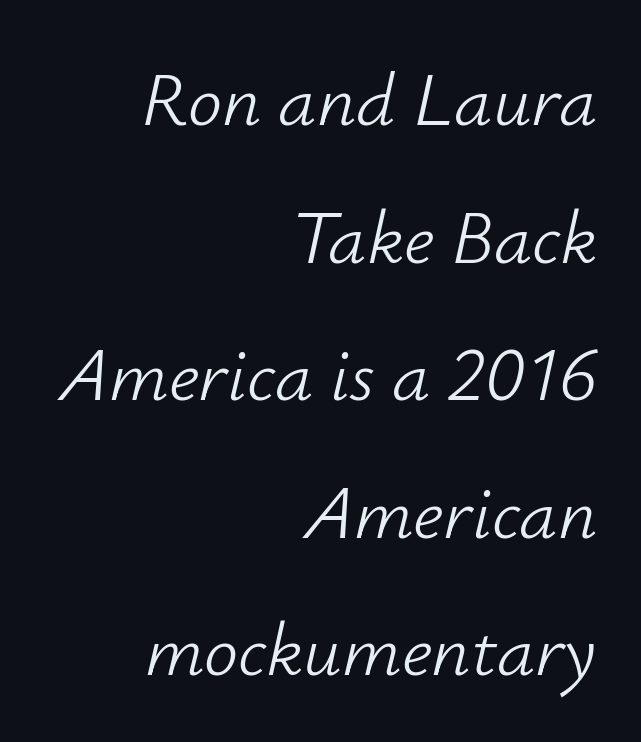
The image shows 76 px light type, italic (leaning right); set right-aligned, line spacing 1.81x, normal letter spacing, not underlined; low stroke contrast and a small x-height.
